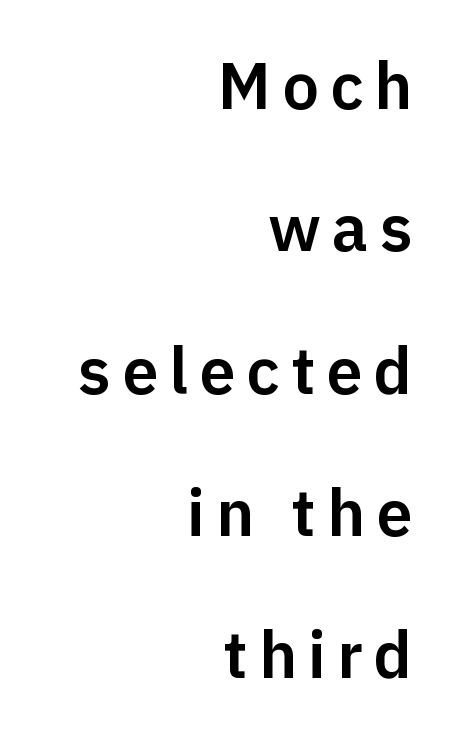
Q: Is the text italic (slanted)? A: No, it is upright.
Q: Is the typeface a serif or a sans-serif typeface? A: Sans-serif.
Q: Is the text underlined? A: No.
Q: How is the paragraph aligned? A: Right-aligned.
Q: Is the spacing between lines tight, normal or loose? A: Loose.
Q: Width (condensed, normal, or wide)? A: Normal.
Q: Stroke contrast? A: Low.
Q: x-height? A: Medium.
Q: Monospaced? A: No.
